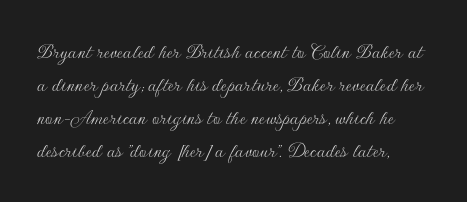
Honestly, the row spacing looks completely unremarkable. Caption: face not bold, strokes unweighted. This rendering features lettering with no underline. The setting favours the left margin, as ordinary paragraphs usually do.
